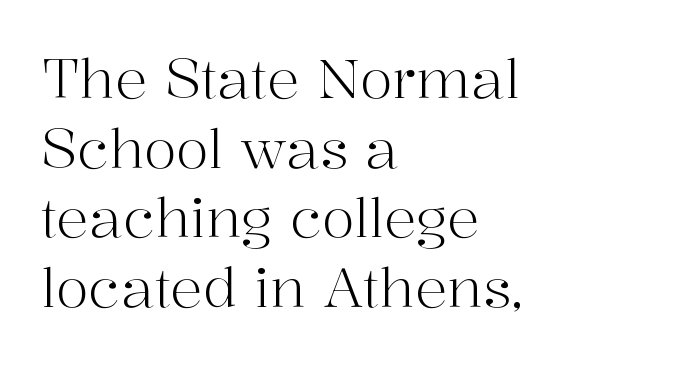
Q: Is the text bold? A: No.
Q: Is the text italic (slanted)? A: No, it is upright.
Q: Is the typeface a serif or a sans-serif typeface? A: Serif.
Q: Is the text underlined? A: No.
Q: How is the paragraph aligned? A: Left-aligned.
Q: Is the spacing between letters normal or unusually wide? A: Normal.
Q: Is the spacing between lines tight, normal or loose? A: Normal.
Q: Width (condensed, normal, or wide)? A: Normal.
Q: Stroke contrast? A: High.
Q: x-height? A: Medium.
Q: Monospaced? A: No.
